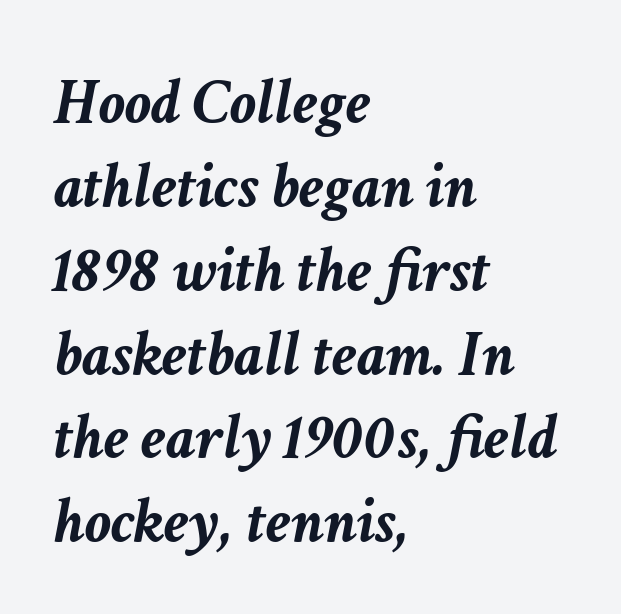
The letters advance in unequal steps, a hallmark of proportional type. These lines stack with their left ends in a neat column. Regular leading. Words float on clear page, feet unadorned. Compared with an ordinary text face, these strokes are far heavier — a full bold. In terms of posture, this sample is oblique.
